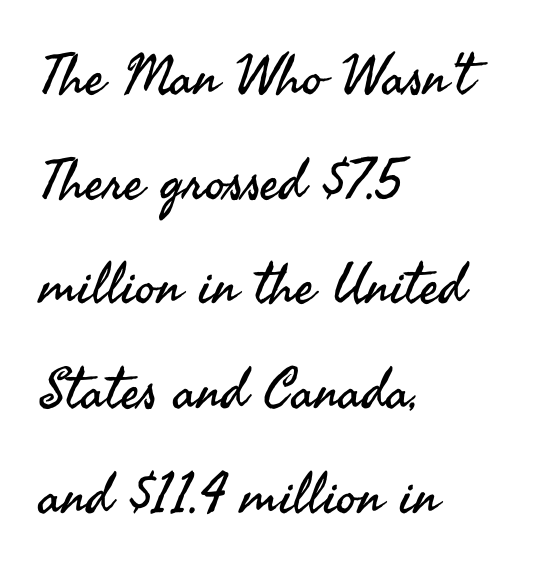
{"serif": "no", "bold": "no", "weight": "regular", "width": "normal", "stroke_contrast": "medium", "x_height": "small", "monospaced": "no", "underline": "no", "align": "left", "line_spacing_ratio": 1.87, "letter_spacing": "normal", "letter_spacing_em": 0.0, "glyph_px": 56}
